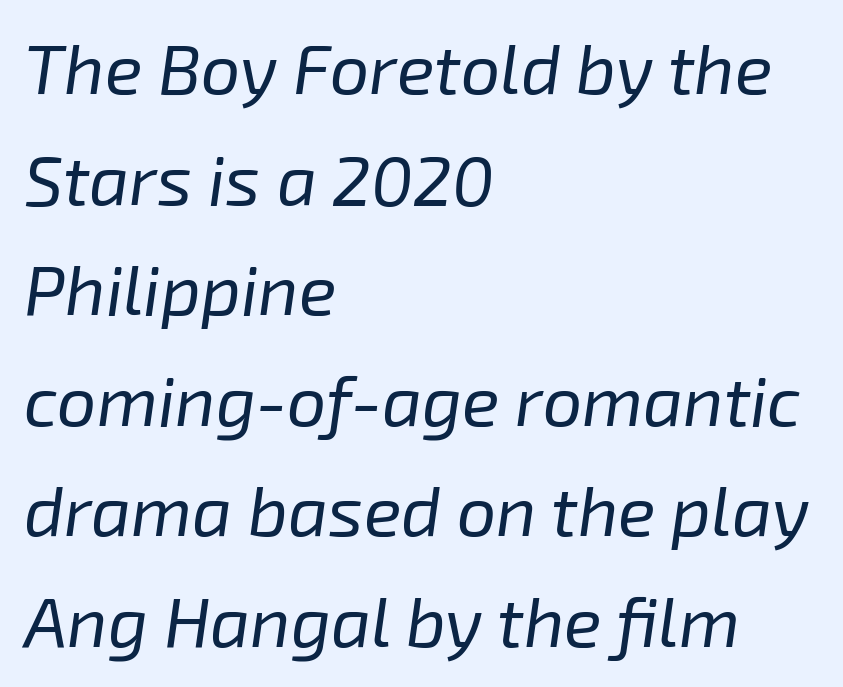
The image shows 70 px regular-weight type, italic (leaning right); set left-aligned, normal line spacing (1.58x), normal letter spacing, not underlined; low stroke contrast and a medium x-height.
